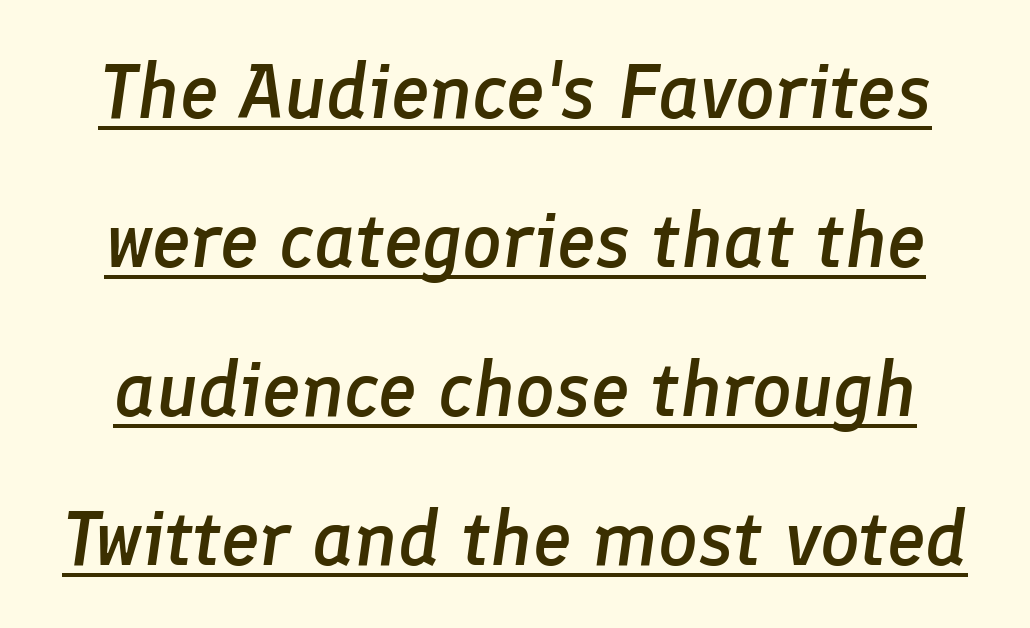
The image shows 78 px semibold type, italic (leaning right); set loose line spacing (1.91x), normal letter spacing, underlined; low stroke contrast and a medium x-height.
